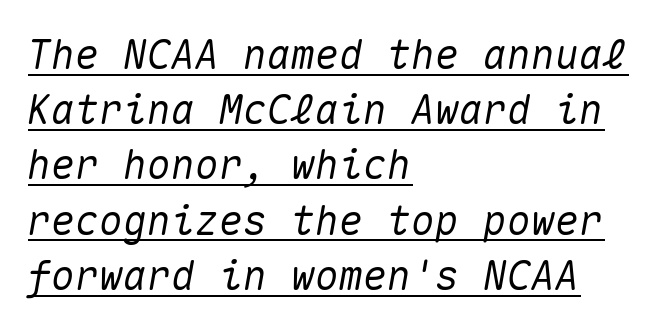
Like a heading marked for emphasis, these lines bear an underscore. Normally led — the rows are evenly, conventionally spaced. Think of a typewriter: that constant character pitch is what you see here. Yep, that's italic — everything's leaning. Here the glyphs are tracked normally, forming tight word shapes. Compared with a centered layout, this one pins lines to the left instead.
